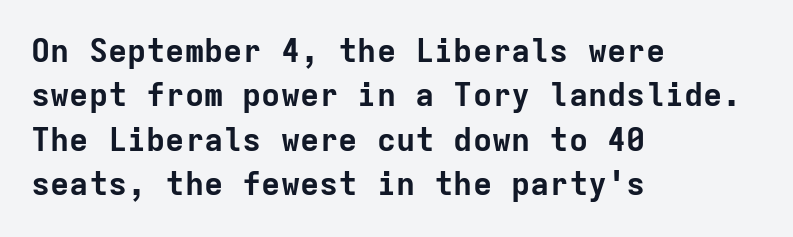
The image shows 32 px bold sans-serif type, upright, monospaced; set left-aligned, normal line spacing (1.39x), normal letter spacing, not underlined; low stroke contrast and a medium x-height.
